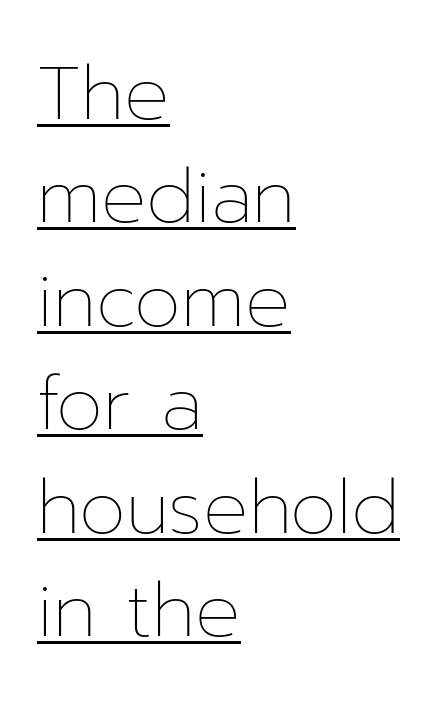
The image shows 75 px thin type, upright; set left-aligned, normal line spacing (1.38x), normal letter spacing, underlined; low stroke contrast and a medium x-height.
